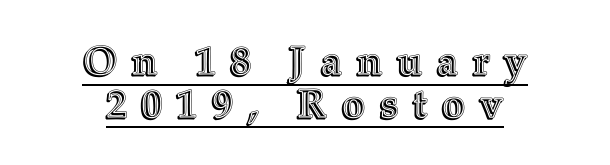
The image shows 40 px text type, upright; set centered, tight line spacing (1.07x), unusually wide letter spacing (+0.38 em), underlined; a medium x-height.
